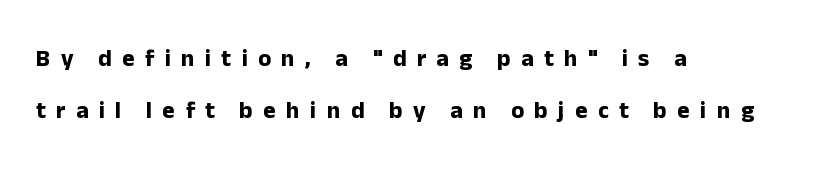
{"italic": "no", "bold": "yes", "underline": "no", "align": "left", "line_spacing": "loose", "line_spacing_ratio": 2.18, "letter_spacing": "wide", "letter_spacing_em": 0.43, "glyph_px": 24}
